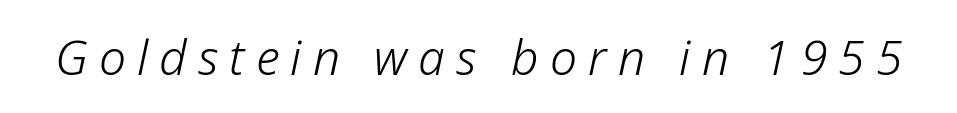
{"italic": "yes", "lean": "right", "slant_degrees": 12, "bold": "no", "weight": "light", "width": "normal", "stroke_contrast": "low", "x_height": "medium", "monospaced": "no", "underline": "no", "letter_spacing": "wide", "letter_spacing_em": 0.23, "glyph_px": 48}
